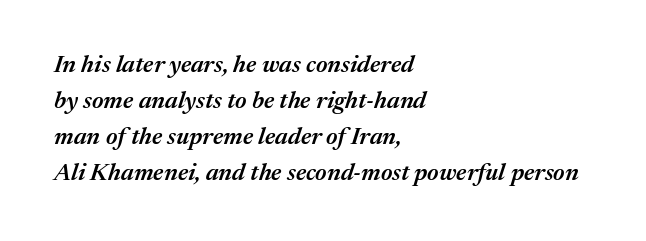
The whole block is typeset with a tilt. Strokes here are thickened, but only to semibold level. Layout note: lines flush left. Baseline-to-baseline distance is the conventional proportion of letter height. Words float on clear page, feet unadorned.
